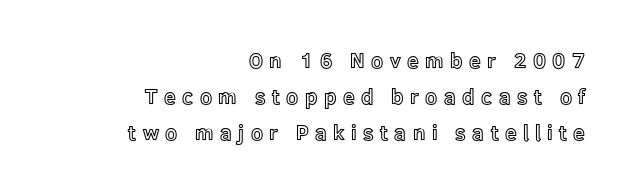
{"italic": "no", "underline": "no", "align": "right", "line_spacing_ratio": 1.71, "letter_spacing": "wide", "letter_spacing_em": 0.31, "glyph_px": 21}
